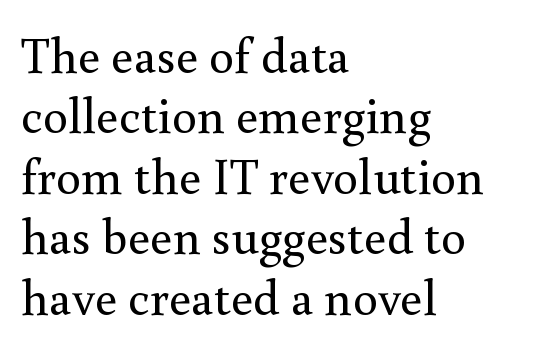
Every row of glyphs begins at an identical x-position on the left. Nothing unusual about the tracking: characters are spaced as the font intends. Upright lettering throughout. Unmarked baselines from the first word to the last.
